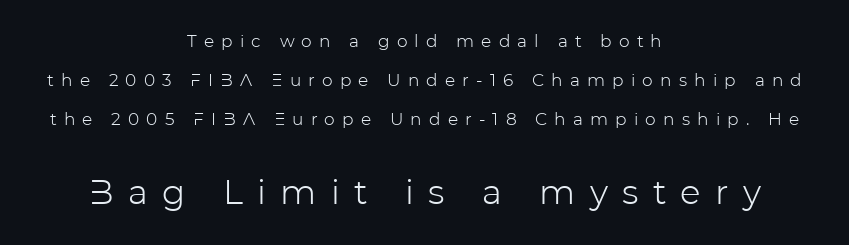
The image shows 34 px light sans-serif type, upright; set centered, loose line spacing (2.29x), unusually wide letter spacing (+0.42 em), not underlined; the second (bottom) block is 2.0x larger; low stroke contrast and a medium x-height.
